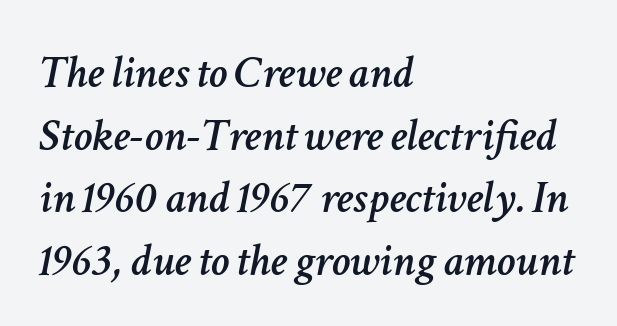
How would I describe the line gaps? Plain and ordinary. The words here are not underlined. Tall strokes in this sample are angled rather than plumb. In CSS terms this would be text-align: left. Think of a printed novel: that variable character pitch is what you see here. Default kerning and tracking; the words read as compact shapes.
